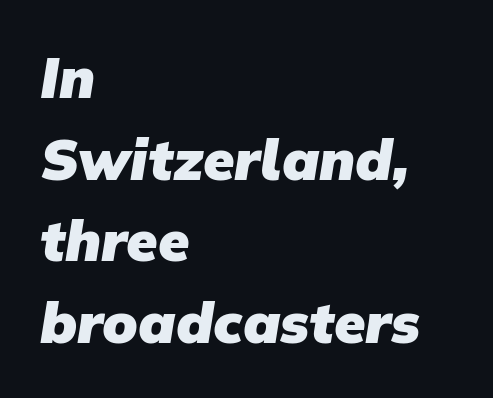
The image shows 57 px heavy sans-serif type; set left-aligned, normal line spacing (1.43x), normal letter spacing, not underlined; low stroke contrast and a medium x-height.
